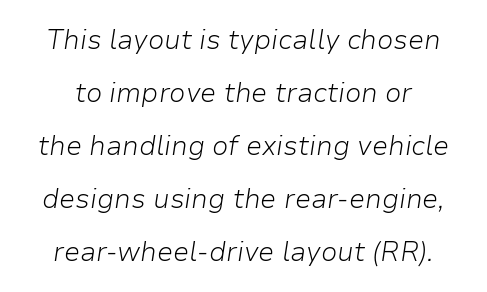
Q: Is the text bold? A: No.
Q: Is the text italic (slanted)? A: Yes, it leans right by about 9 degrees.
Q: Is the text underlined? A: No.
Q: Is the spacing between letters normal or unusually wide? A: Normal.
Q: Is the spacing between lines tight, normal or loose? A: Loose.
